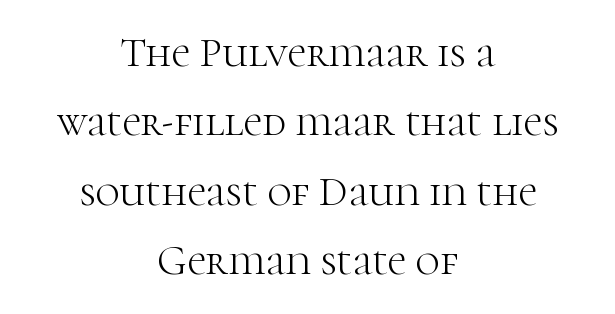
The image shows 42 px light serif type, upright; set centered, normal line spacing (1.65x), normal letter spacing, not underlined; high stroke contrast and a medium x-height.
